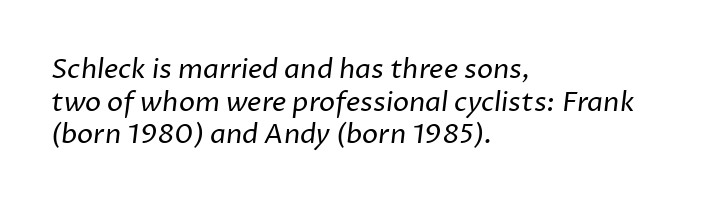
The image shows 27 px text type; set left-aligned, line spacing 1.21x, normal letter spacing, not underlined.
